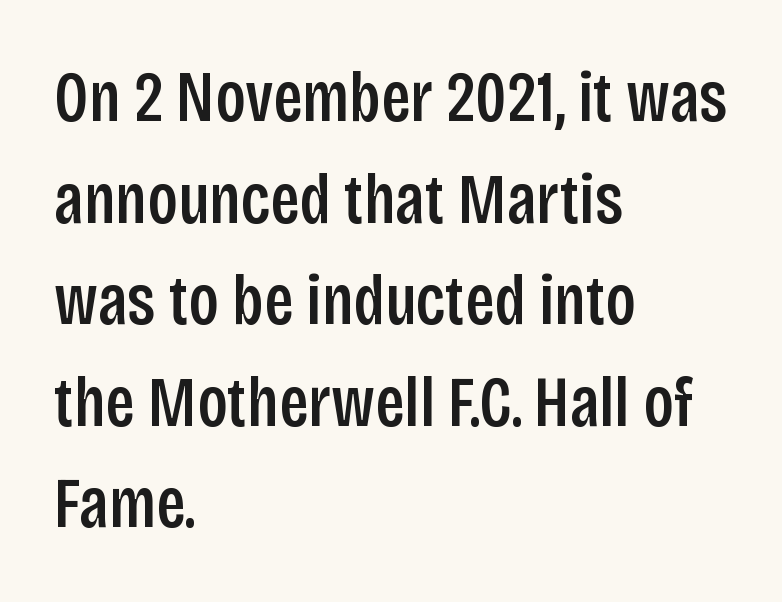
Underlining? Definitely not there. These lines are composed in type without serifs. A normal amount of white space separates one row of letters from the next. Nobody touched the tracking dial on this one. Which margin do the lines hug? The left one — the right edge is uneven. Vertical strokes here are truly vertical.
